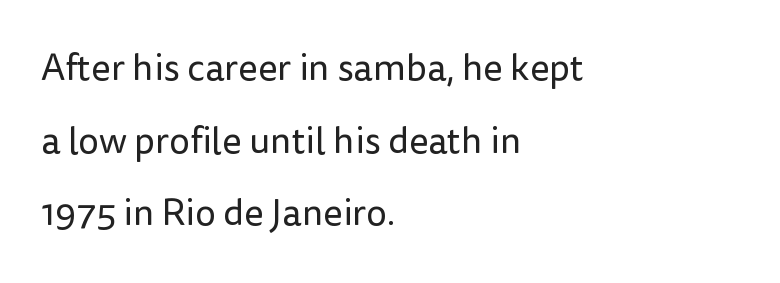
The image shows 37 px regular-weight sans-serif type, upright; set left-aligned, loose line spacing (1.96x), normal letter spacing, not underlined; low stroke contrast and a medium x-height.
